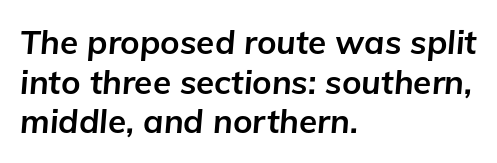
Q: Is the text bold? A: Yes.
Q: Is the text italic (slanted)? A: Yes, it leans right by about 5 degrees.
Q: Is the text underlined? A: No.
Q: How is the paragraph aligned? A: Left-aligned.
Q: Is the spacing between letters normal or unusually wide? A: Normal.
Q: Width (condensed, normal, or wide)? A: Normal.
Q: Stroke contrast? A: Low.
Q: x-height? A: Medium.
Q: Monospaced? A: No.
